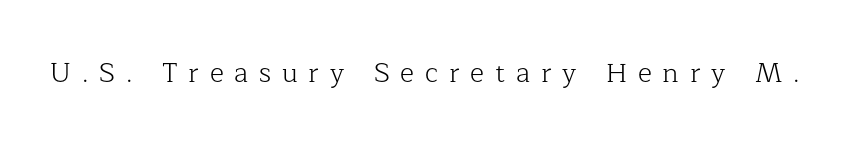
The typeface has the unassuming heft of standard copy or less. Glance below the letters and you will spot only blank space. Vertical strokes here are truly vertical. These lines have a slow, spaced-out rhythm from letter to letter.
